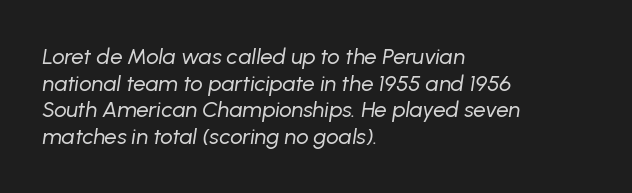
The image shows 22 px text type, italic (leaning right); set left-aligned, line spacing 1.21x, normal letter spacing, not underlined.
